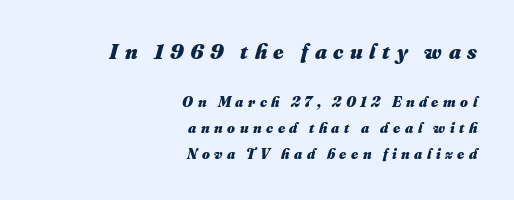
Q: Is the text bold? A: Yes.
Q: Is the text underlined? A: No.
Q: How is the paragraph aligned? A: Right-aligned.
Q: Is the spacing between letters normal or unusually wide? A: Unusually wide.
Q: Which block of text is set in a larger size, the first (top) or the second (bottom)? A: The first (top) one.
